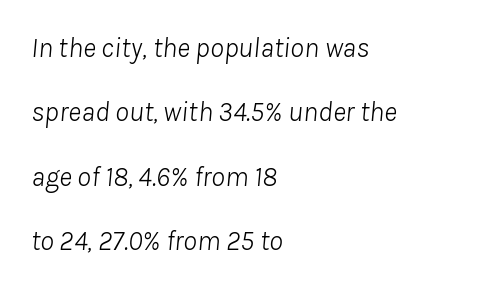
{"italic": "yes", "lean": "right", "slant_degrees": 8, "bold": "no", "weight": "light", "width": "normal", "stroke_contrast": "low", "x_height": "medium", "monospaced": "no", "underline": "no", "align": "left", "line_spacing": "loose", "line_spacing_ratio": 2.3, "letter_spacing": "normal", "letter_spacing_em": 0.0, "glyph_px": 28}
